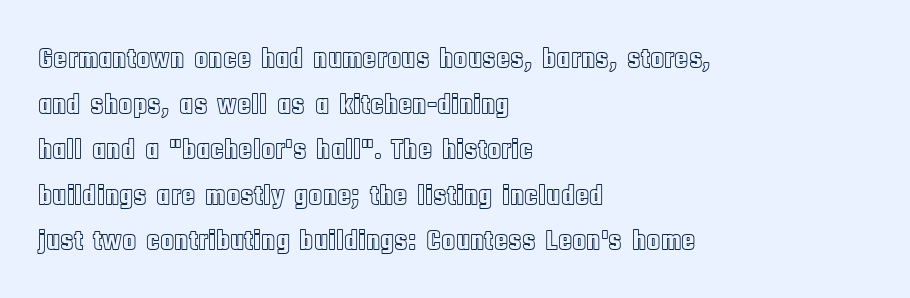
The image shows 29 px condensed type, upright; set left-aligned, normal line spacing (1.57x), normal letter spacing, not underlined; a large x-height.
